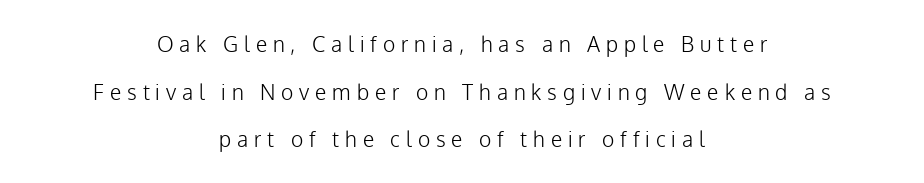
Descender tails drop into unmarked territory. Someone cranked the tracking dial way up on this one. Rows of type keep a wide berth in the vertical direction. The type sits square on the baseline with zero lean.
